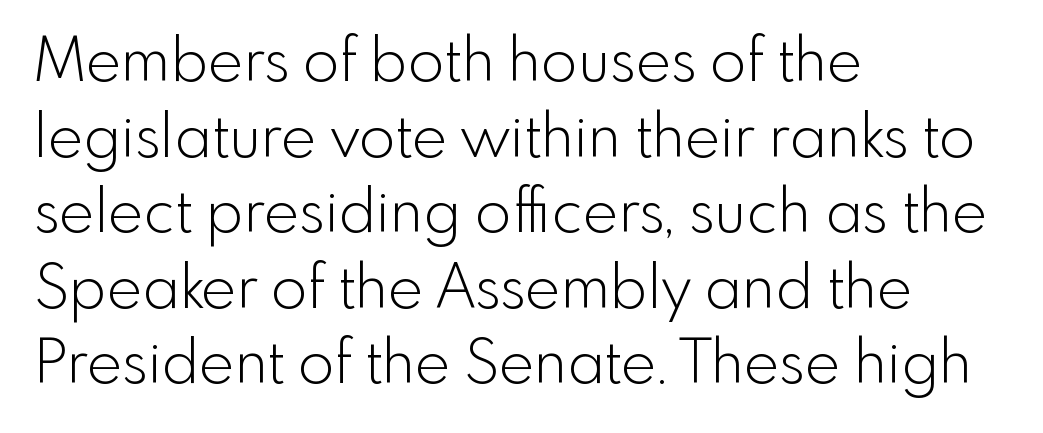
Q: Is the text bold? A: No.
Q: Is the text italic (slanted)? A: No, it is upright.
Q: Is the typeface a serif or a sans-serif typeface? A: Sans-serif.
Q: Is the text underlined? A: No.
Q: How is the paragraph aligned? A: Left-aligned.
Q: Is the spacing between letters normal or unusually wide? A: Normal.
Q: Is the spacing between lines tight, normal or loose? A: Normal.
Q: Width (condensed, normal, or wide)? A: Normal.
Q: x-height? A: Small.
Q: Monospaced? A: No.
